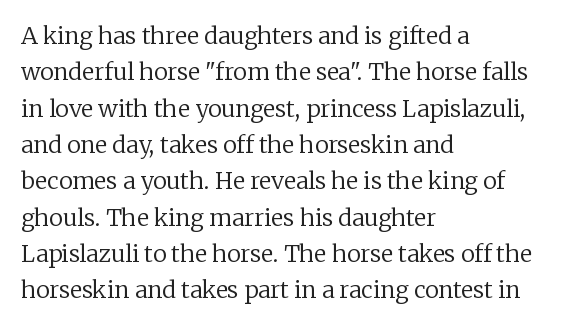
The image shows 23 px text type, upright; set left-aligned, normal line spacing (1.58x), normal letter spacing, not underlined.
